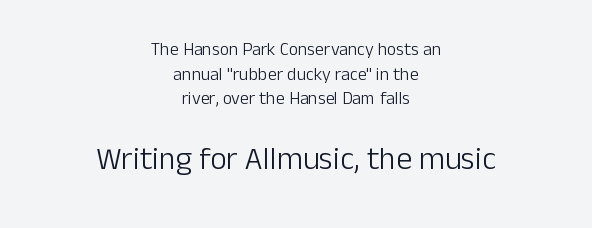
{"serif": "no", "italic": "no", "bold": "no", "weight": "light", "width": "normal", "stroke_contrast": "low", "x_height": "medium", "monospaced": "no", "underline": "no", "align": "center", "line_spacing": "normal", "line_spacing_ratio": 1.37, "letter_spacing": "normal", "letter_spacing_em": 0.0, "larger_block": "second", "size_ratio": 1.78, "glyph_px": 32}
